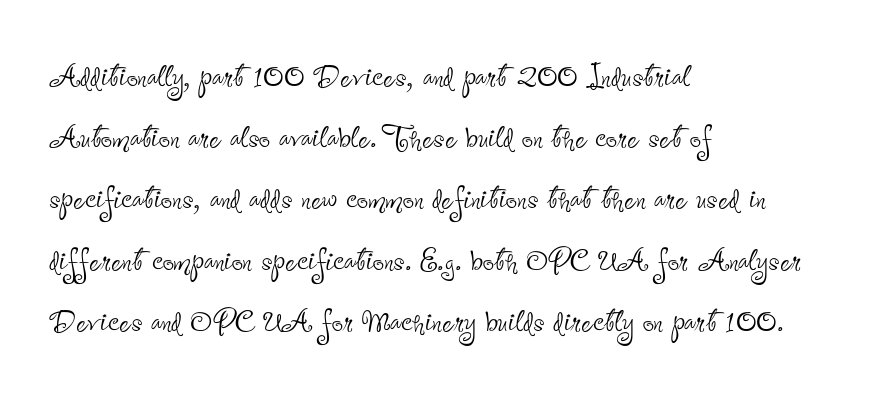
A typesetter would call this proportional, since set widths differ per character. Only glyphs here, with clear space below each row. Each word holds together tightly as a unit, with standard inter-letter gaps. Compared with a typical body face, this is equally light or lighter still. These lines stack with their left ends in a neat column.
